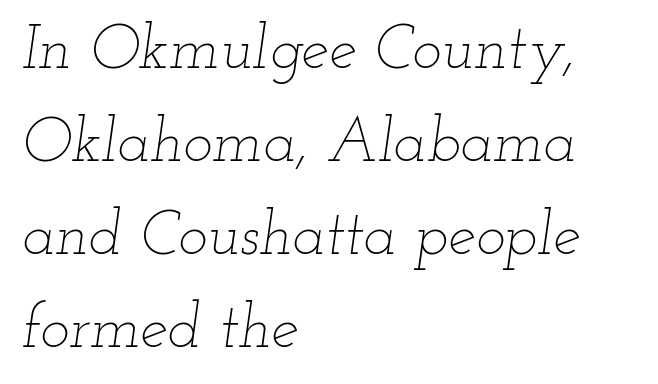
The image shows 62 px thin, wide type, italic (leaning right); set left-aligned, normal line spacing (1.5x), normal letter spacing, not underlined; low stroke contrast and a small x-height.
